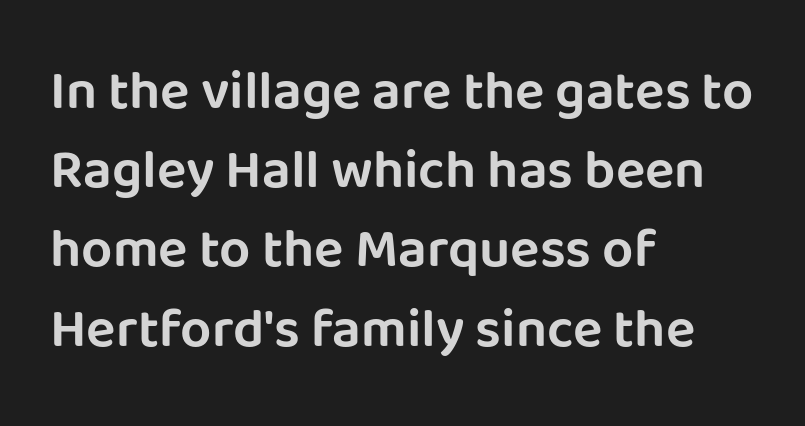
The image shows 55 px sans-serif type, upright; set left-aligned, normal line spacing (1.44x), normal letter spacing, not underlined; low stroke contrast and a large x-height.
